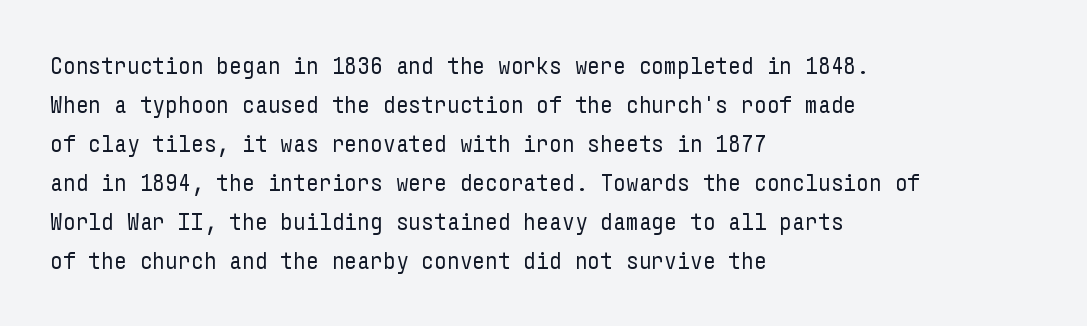
{"italic": "no", "bold": "no", "underline": "no", "align": "left", "line_spacing": "normal", "line_spacing_ratio": 1.56, "letter_spacing": "normal", "letter_spacing_em": 0.0, "glyph_px": 25}
